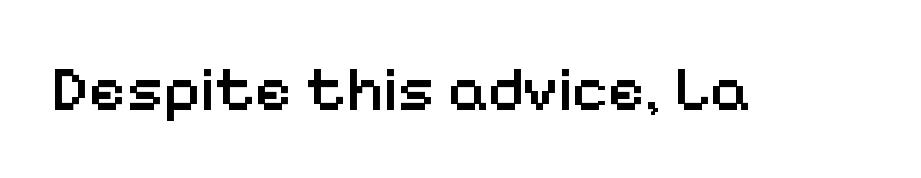
{"serif": "no", "italic": "no", "bold": "semi", "weight": "semibold", "width": "normal", "stroke_contrast": "low", "x_height": "medium", "monospaced": "no", "underline": "no", "letter_spacing": "normal", "letter_spacing_em": 0.0, "glyph_px": 63}
